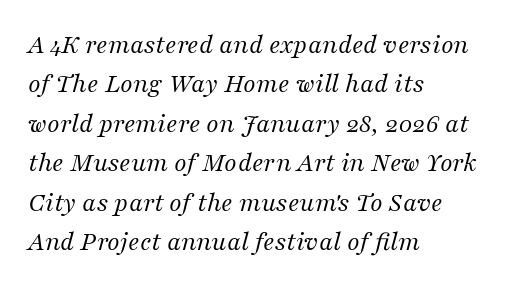
The tracking reads as untouched default to a designer's eye. The passage shown leans; its letterforms are oblique. Underlining? Definitely not there. A typesetter would call this proportional, since set widths differ per character. Baseline-to-baseline distance is the conventional proportion of letter height.
